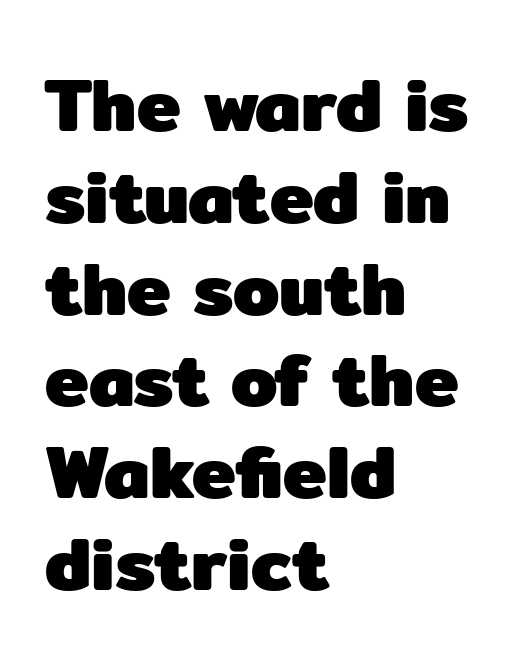
Q: Is the text bold? A: Yes.
Q: Is the text italic (slanted)? A: No, it is upright.
Q: Is the typeface a serif or a sans-serif typeface? A: Sans-serif.
Q: Is the text underlined? A: No.
Q: How is the paragraph aligned? A: Left-aligned.
Q: Is the spacing between letters normal or unusually wide? A: Normal.
Q: Width (condensed, normal, or wide)? A: Normal.
Q: Stroke contrast? A: Low.
Q: x-height? A: Medium.
Q: Monospaced? A: No.
